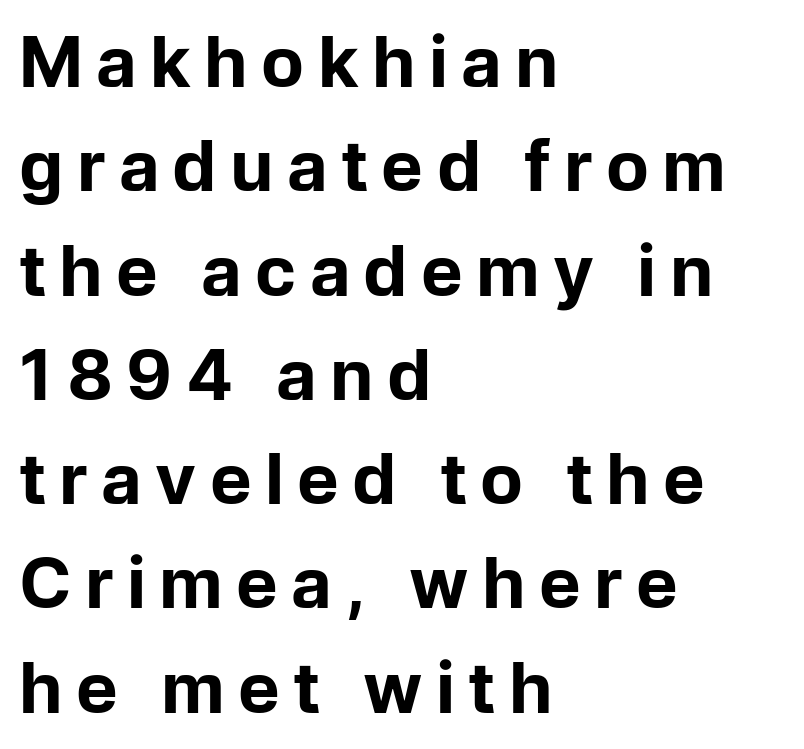
{"serif": "no", "italic": "no", "bold": "yes", "weight": "bold", "width": "normal", "stroke_contrast": "low", "x_height": "medium", "monospaced": "no", "underline": "no", "align": "left", "line_spacing": "normal", "line_spacing_ratio": 1.49, "glyph_px": 70}
